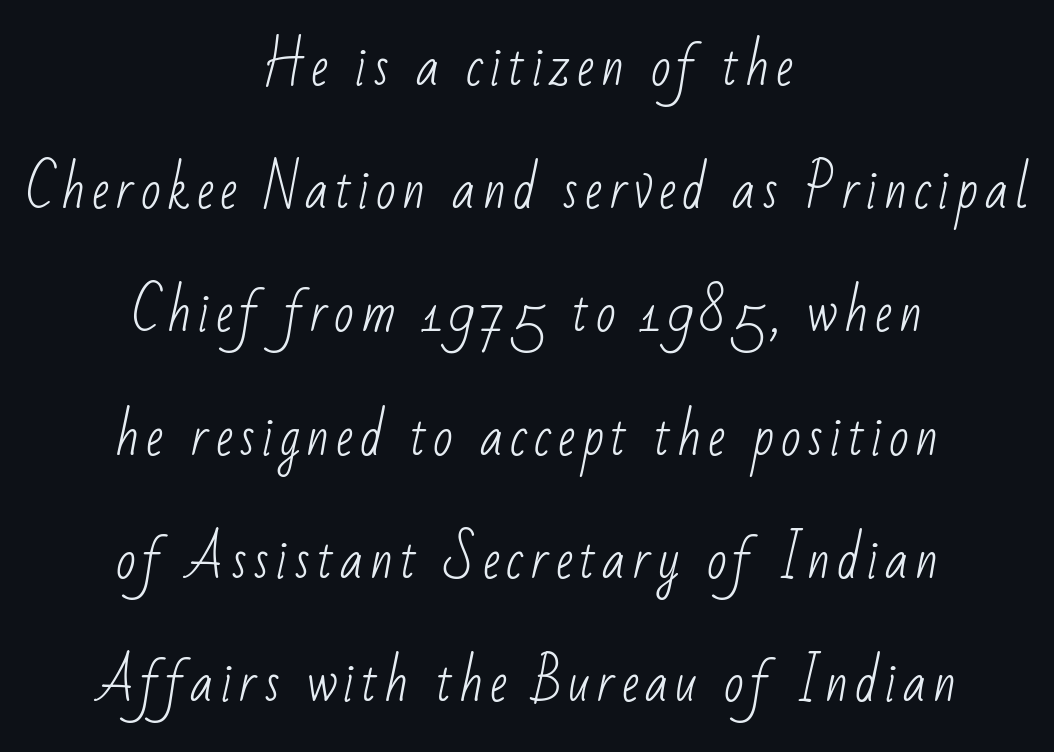
The image shows 52 px light, condensed sans-serif type; set centered, loose line spacing (2.37x), not underlined; low stroke contrast and a small x-height.
